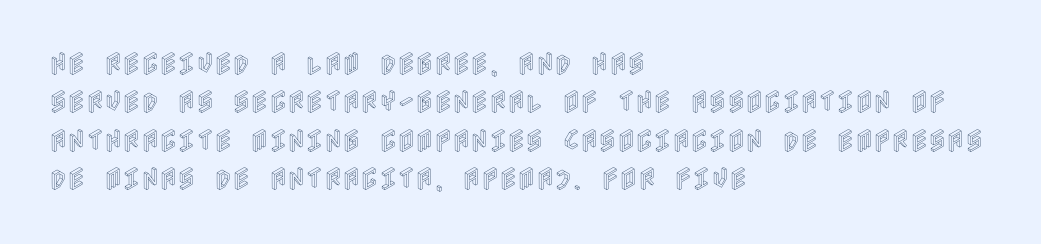
{"italic": "no", "underline": "no", "align": "left", "line_spacing": "normal", "line_spacing_ratio": 1.54, "letter_spacing": "normal", "letter_spacing_em": 0.0, "glyph_px": 25}
